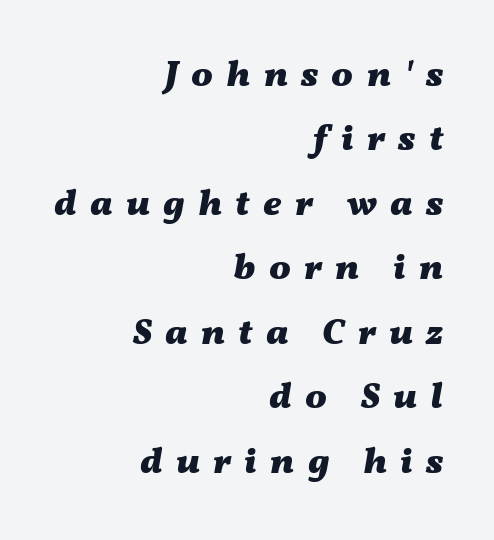
The image shows 36 px heavy, wide type, italic (leaning right); set right-aligned, line spacing 1.79x, unusually wide letter spacing (+0.37 em), not underlined; medium stroke contrast and a medium x-height.
